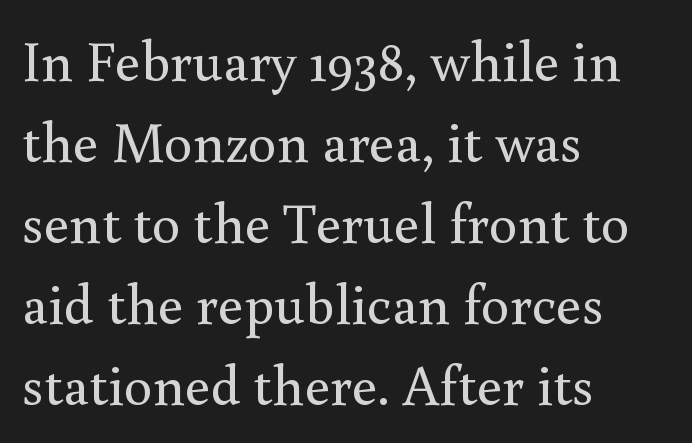
Only glyphs here, with clear space below each row. Vertical spacing — default. Characters follow at the spacing the type designer built in. Look at the bottom of the vertical strokes: they flare into serifs here. A light-to-regular cut is what we see here.
